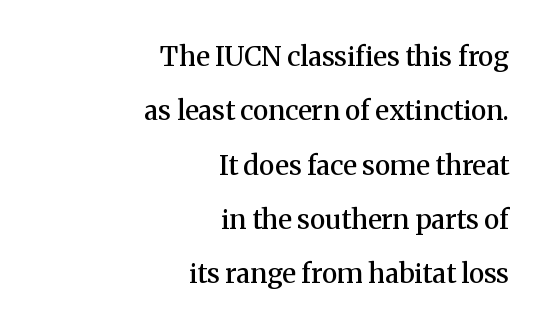
The image shows 27 px text type, upright; set right-aligned, loose line spacing (2.01x), normal letter spacing, not underlined.
